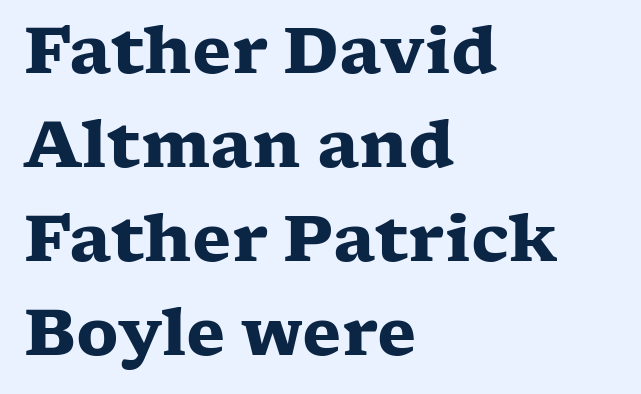
{"serif": "yes", "italic": "no", "bold": "yes", "weight": "heavy", "width": "wide", "stroke_contrast": "low", "x_height": "medium", "monospaced": "no", "underline": "no", "align": "left", "line_spacing": "normal", "line_spacing_ratio": 1.47, "letter_spacing": "normal", "letter_spacing_em": 0.0, "glyph_px": 64}
